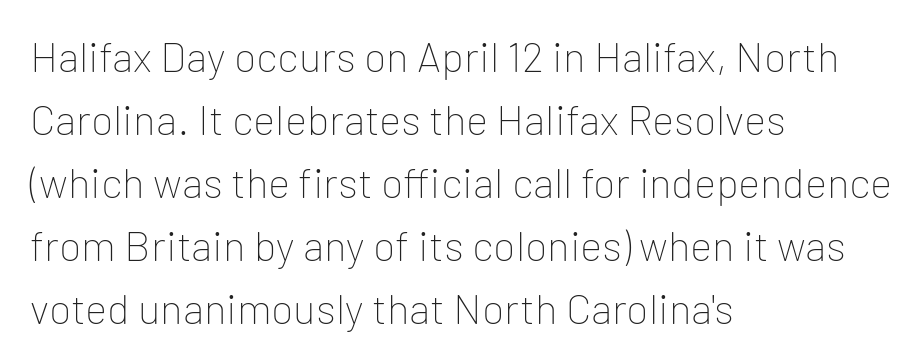
{"serif": "no", "italic": "no", "bold": "no", "weight": "thin", "width": "normal", "stroke_contrast": "low", "x_height": "medium", "monospaced": "no", "underline": "no", "align": "left", "line_spacing": "normal", "line_spacing_ratio": 1.5, "letter_spacing": "normal", "letter_spacing_em": 0.0, "glyph_px": 42}
